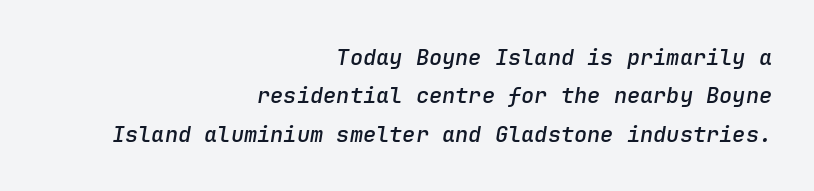
{"italic": "yes", "lean": "right", "slant_degrees": 9, "bold": "semi", "underline": "no", "align": "right", "line_spacing_ratio": 1.74, "letter_spacing": "normal", "letter_spacing_em": 0.0, "glyph_px": 22}
